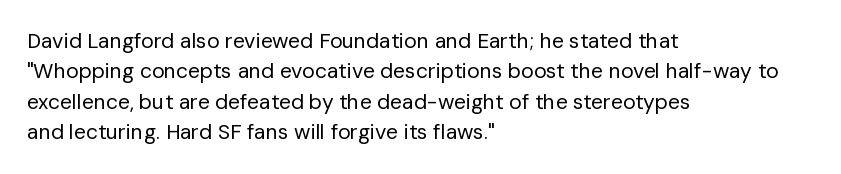
The image shows 21 px text type, upright; set left-aligned, normal line spacing (1.45x), normal letter spacing, not underlined.
